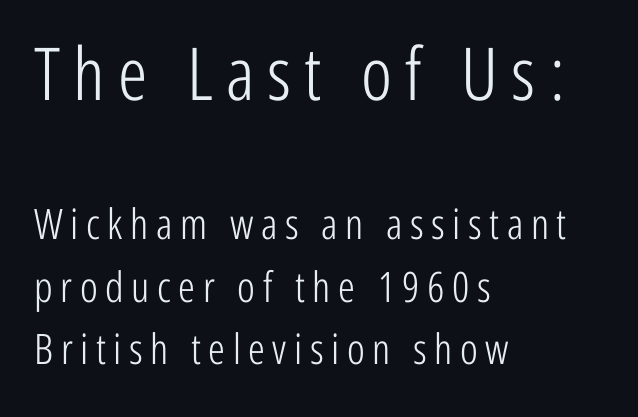
The image shows 73 px light, condensed sans-serif type, upright; set left-aligned, normal line spacing (1.49x), not underlined; the first (top) block is 1.74x larger; low stroke contrast and a medium x-height.
